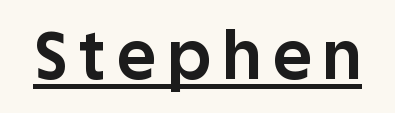
Ordinary non-slanted type is in use. Character widths vary here, with narrow letters taking less room than wide ones. Compared with undecorated copy, this sample adds a rule below the words. Weight: bold.
